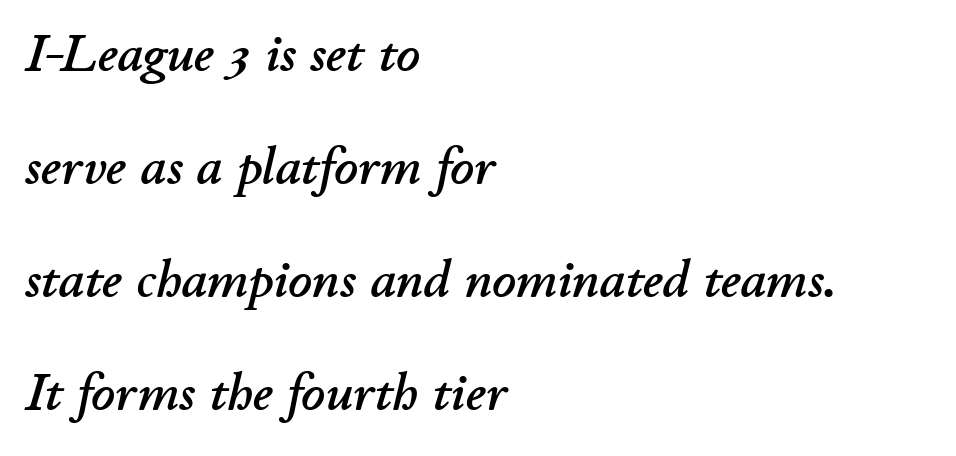
Letters rest on an invisible, unmarked baseline. In CSS terms this would be text-align: left. Is this a fixed-width face? No — the glyphs have proportional, varying widths. The face used here has a pronounced slope to its letters. Look at the tracking — it's just the regular setting, nothing added. The line-height multiplier appears high, well above default.
